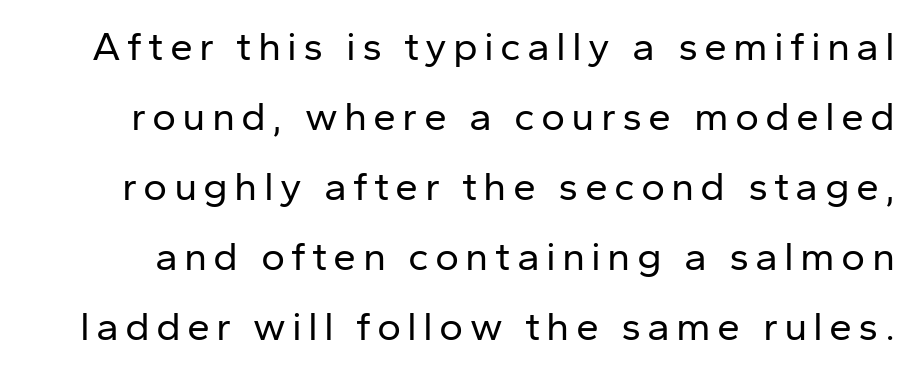
{"serif": "no", "italic": "no", "bold": "no", "weight": "regular", "width": "normal", "stroke_contrast": "low", "x_height": "medium", "monospaced": "no", "underline": "no", "line_spacing_ratio": 1.71, "glyph_px": 41}
